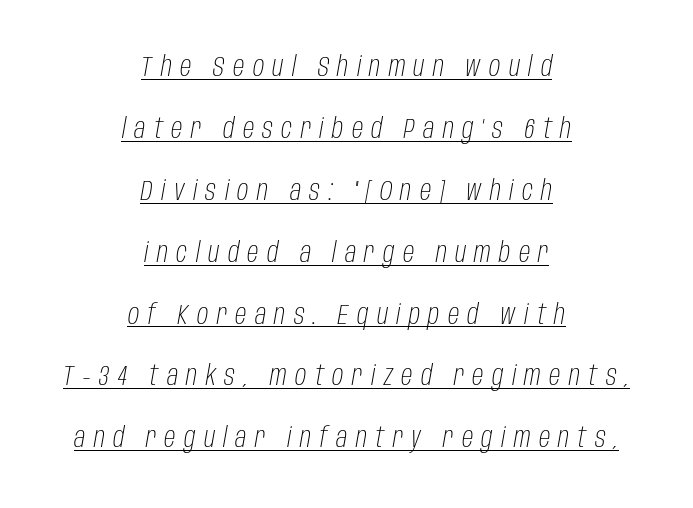
The image shows 28 px light, condensed type, italic (leaning right); set centered, loose line spacing (2.21x), unusually wide letter spacing (+0.3 em), underlined; low stroke contrast and a large x-height.
